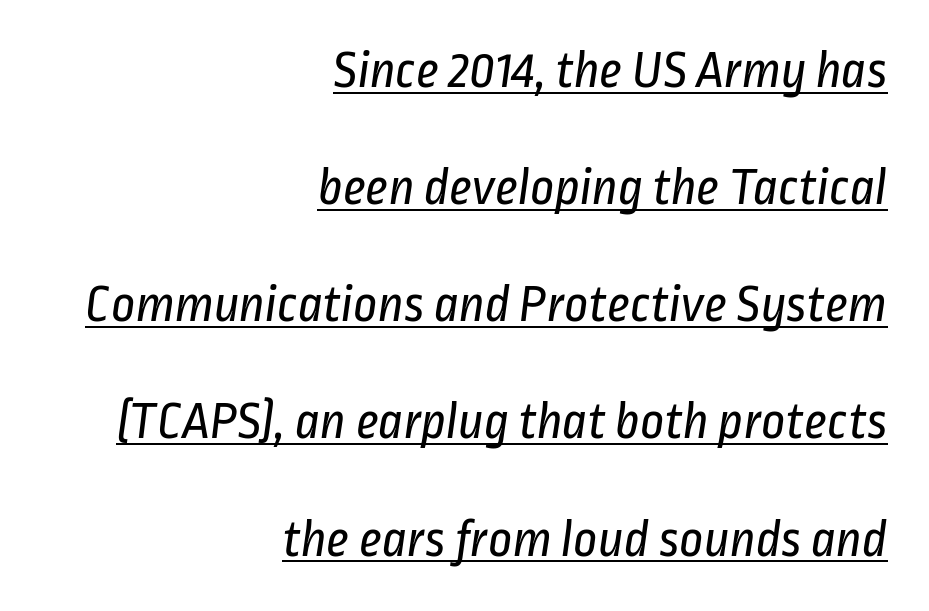
Q: Is the text bold? A: No.
Q: Is the typeface a serif or a sans-serif typeface? A: Sans-serif.
Q: Is the text underlined? A: Yes.
Q: How is the paragraph aligned? A: Right-aligned.
Q: Is the spacing between letters normal or unusually wide? A: Normal.
Q: Is the spacing between lines tight, normal or loose? A: Loose.
Q: Width (condensed, normal, or wide)? A: Condensed.
Q: Stroke contrast? A: Low.
Q: x-height? A: Medium.
Q: Monospaced? A: No.
